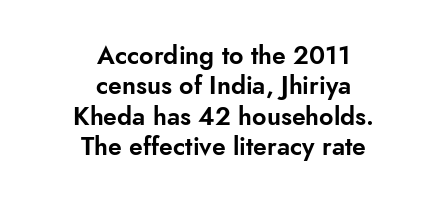
Q: Is the text italic (slanted)? A: No, it is upright.
Q: Is the text underlined? A: No.
Q: How is the paragraph aligned? A: Centered.
Q: Is the spacing between letters normal or unusually wide? A: Normal.
